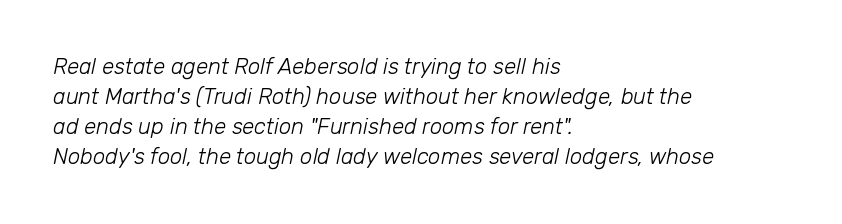
The image shows 22 px text type, italic (leaning right); set left-aligned, normal line spacing (1.37x), normal letter spacing, not underlined.
